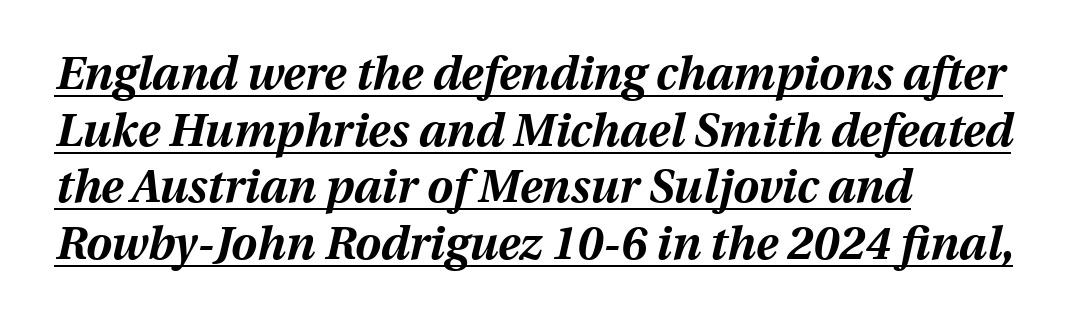
Q: Is the text bold? A: Yes.
Q: Is the text italic (slanted)? A: Yes, it leans right by about 13 degrees.
Q: Is the text underlined? A: Yes.
Q: How is the paragraph aligned? A: Left-aligned.
Q: Is the spacing between letters normal or unusually wide? A: Normal.
Q: Width (condensed, normal, or wide)? A: Normal.
Q: Stroke contrast? A: Medium.
Q: x-height? A: Medium.
Q: Monospaced? A: No.
